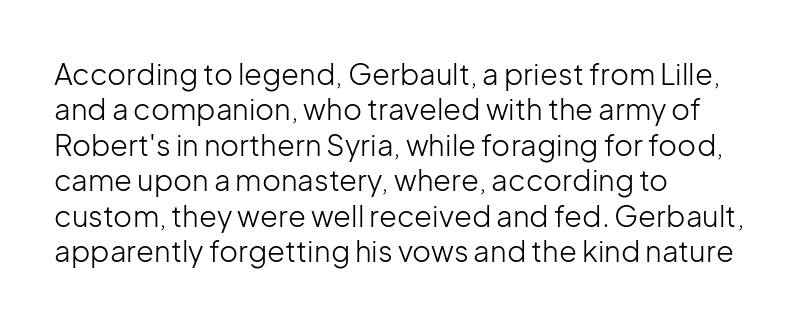
{"serif": "no", "italic": "no", "bold": "no", "weight": "light", "width": "normal", "stroke_contrast": "low", "x_height": "medium", "monospaced": "no", "underline": "no", "align": "left", "line_spacing_ratio": 1.22, "letter_spacing": "normal", "letter_spacing_em": 0.0, "glyph_px": 29}
